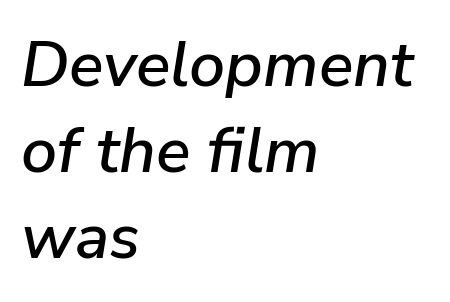
{"italic": "yes", "lean": "right", "slant_degrees": 9, "width": "normal", "stroke_contrast": "low", "x_height": "medium", "monospaced": "no", "underline": "no", "align": "left", "line_spacing": "normal", "line_spacing_ratio": 1.34, "letter_spacing": "normal", "letter_spacing_em": 0.0, "glyph_px": 64}
